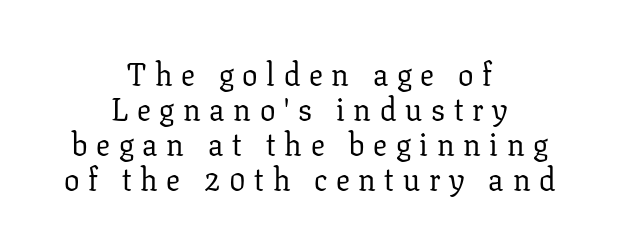
Q: Is the text bold? A: No.
Q: Is the text italic (slanted)? A: No, it is upright.
Q: Is the typeface a serif or a sans-serif typeface? A: Serif.
Q: Is the text underlined? A: No.
Q: How is the paragraph aligned? A: Centered.
Q: Is the spacing between letters normal or unusually wide? A: Unusually wide.
Q: Is the spacing between lines tight, normal or loose? A: Tight.
Q: Width (condensed, normal, or wide)? A: Normal.
Q: Stroke contrast? A: Low.
Q: x-height? A: Medium.
Q: Monospaced? A: No.
